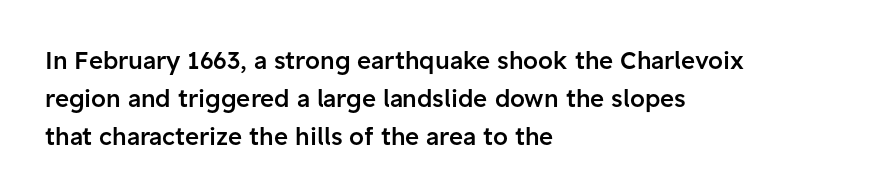
{"italic": "no", "bold": "semi", "underline": "no", "align": "left", "line_spacing": "normal", "line_spacing_ratio": 1.58, "letter_spacing": "normal", "letter_spacing_em": 0.0, "glyph_px": 24}
